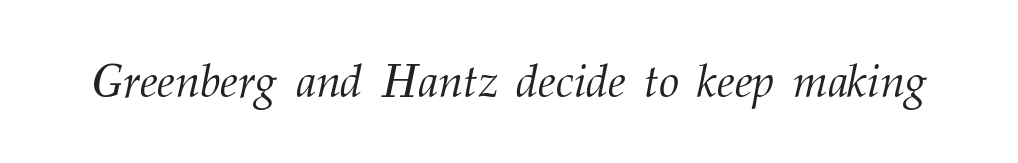
{"serif": "yes", "italic": "yes", "lean": "right", "slant_degrees": 12, "bold": "no", "weight": "light", "width": "normal", "stroke_contrast": "medium", "x_height": "medium", "monospaced": "no", "underline": "no", "letter_spacing": "normal", "letter_spacing_em": 0.0, "glyph_px": 46}
